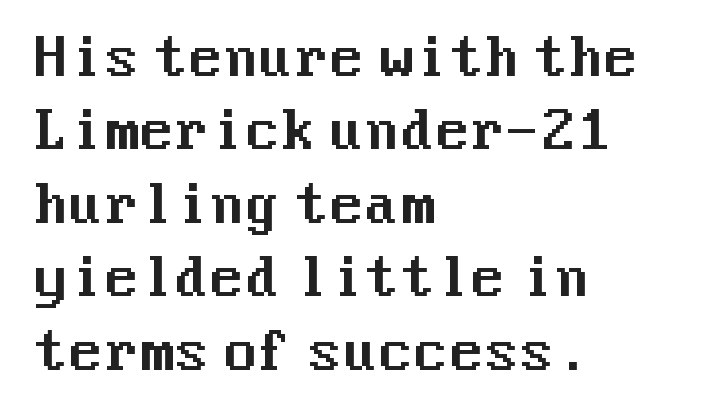
{"serif": "no", "italic": "no", "width": "normal", "stroke_contrast": "medium", "x_height": "medium", "underline": "no", "align": "left", "line_spacing": "normal", "line_spacing_ratio": 1.44, "letter_spacing": "normal", "letter_spacing_em": 0.0, "glyph_px": 51}
